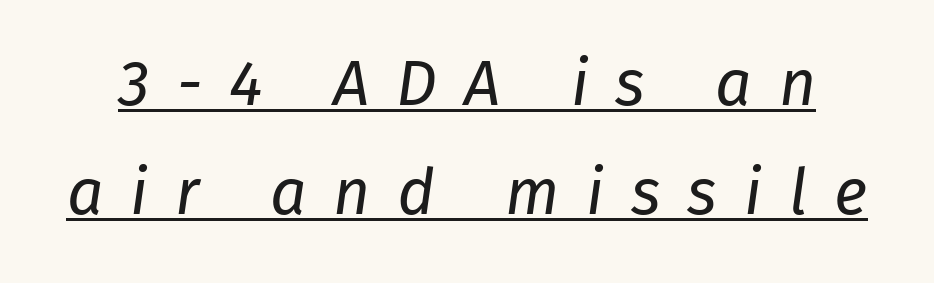
Q: Is the text bold? A: No.
Q: Is the text italic (slanted)? A: Yes, it leans right by about 8 degrees.
Q: Is the text underlined? A: Yes.
Q: Is the spacing between letters normal or unusually wide? A: Unusually wide.
Q: Is the spacing between lines tight, normal or loose? A: Normal.
Q: Width (condensed, normal, or wide)? A: Normal.
Q: Stroke contrast? A: Low.
Q: x-height? A: Medium.
Q: Monospaced? A: No.
